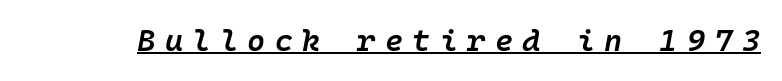
The rendering uses typewriter-style spacing with identical character cells. The horizontal fit of the characters is loose and conspicuously gappy. A typesetter would mark this as italic. Look at the stroke-to-counter ratio: somewhat heavy, a semibold. Somebody hit Ctrl+U on this one — the words are underlined.
